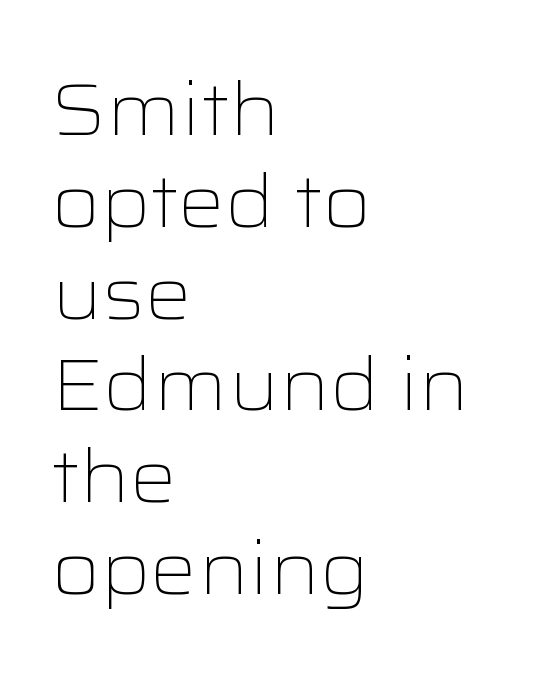
Type style note: lacks serifs. Every character sits straight up, as roman type does. The letterforms sit shoulder to shoulder at normal distance. The passage shown is not bold in any degree.
